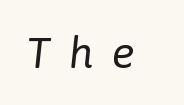
If you drew a line through each stem, it would be angled. Inter-character spacing is expanded well beyond the font's built-in metrics. These lines are rendered in a variable-pitch font. This is not heavy type; no bold has been used. Underlining? Definitely not there.
